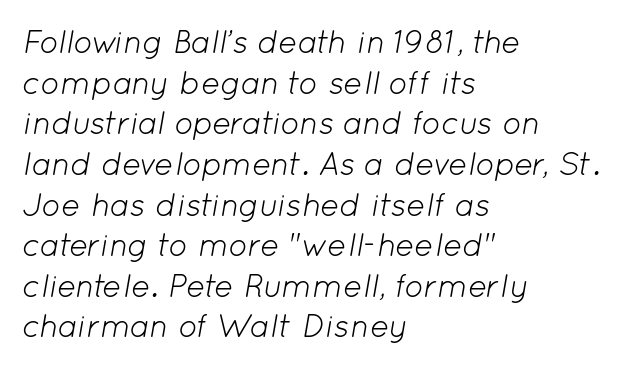
The image shows 32 px light type, italic (leaning right); set left-aligned, normal line spacing (1.27x), normal letter spacing, not underlined; low stroke contrast and a medium x-height.
